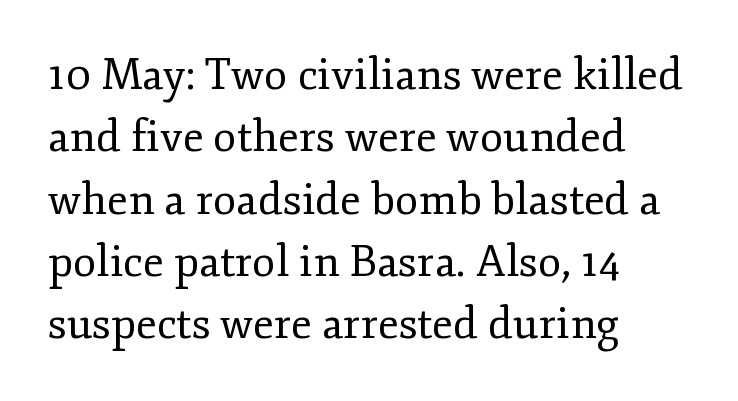
The image shows 43 px regular-weight serif type, upright; set left-aligned, normal line spacing (1.45x), normal letter spacing, not underlined; low stroke contrast and a small x-height.
